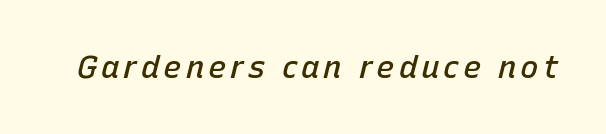
Every letter is mildly thick-stroked: semibold rather than bold. Spacing verdict: proportional, widths tailored to each character. This sample uses an oblique cut, with every glyph tilted off the vertical. The foot of each line stays bare and open.
